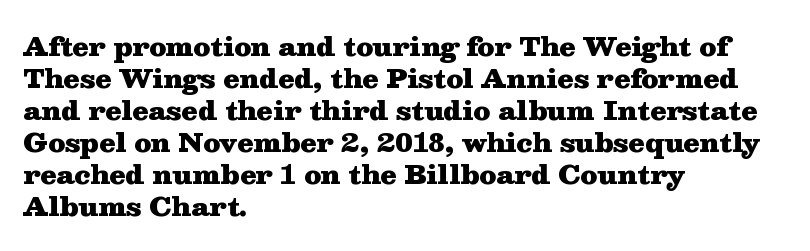
Q: Is the text bold? A: Yes.
Q: Is the text italic (slanted)? A: No, it is upright.
Q: Is the text underlined? A: No.
Q: How is the paragraph aligned? A: Left-aligned.
Q: Is the spacing between letters normal or unusually wide? A: Normal.
